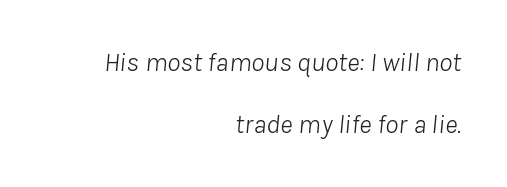
Decoration check: the copy has no underline. Is there much room between lines? Yes — plenty of vertical air separates them. No heavy texture on the line: the type isn't bold. Honestly, the letter spacing is just normal — you wouldn't notice it. All the whitespace from short lines collects on the left. A typesetter would mark this as italic.
